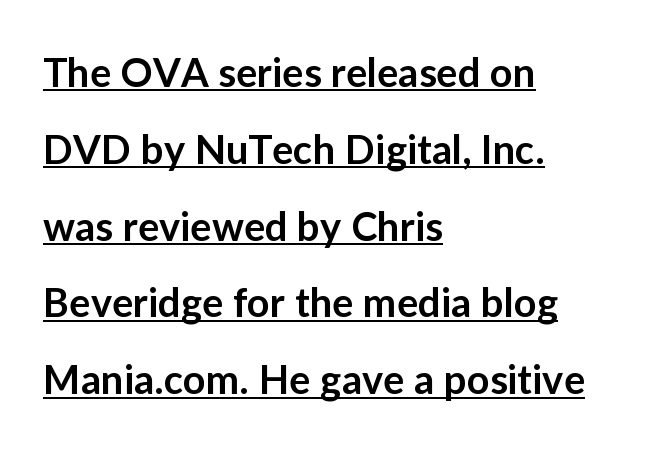
What decoration does the sample have? An underline. The lines in this sample share a left origin and differ only in where they stop. This sample has the flowing, uneven cadence of proportional lettering. Quick note: not italic, upright. Serif or sans? Sans — the stroke terminals are bare. This rendering leaves character spacing at its baseline value.
